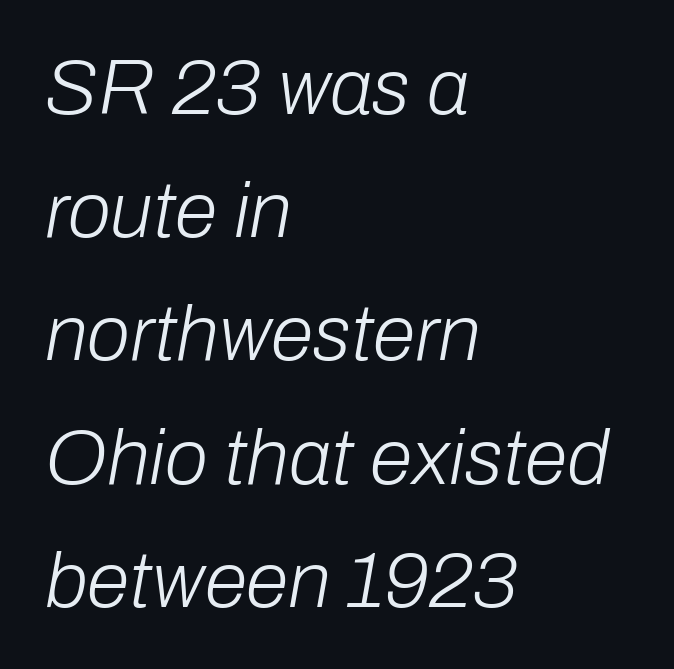
Q: Is the text bold? A: No.
Q: Is the text italic (slanted)? A: Yes, it leans right by about 10 degrees.
Q: Is the text underlined? A: No.
Q: How is the paragraph aligned? A: Left-aligned.
Q: Is the spacing between letters normal or unusually wide? A: Normal.
Q: Is the spacing between lines tight, normal or loose? A: Normal.
Q: Width (condensed, normal, or wide)? A: Normal.
Q: Stroke contrast? A: Low.
Q: x-height? A: Medium.
Q: Monospaced? A: No.
